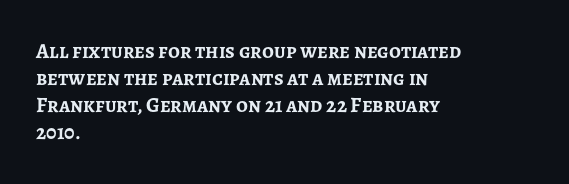
{"italic": "no", "bold": "yes", "underline": "no", "align": "left", "line_spacing": "normal", "line_spacing_ratio": 1.29, "letter_spacing": "normal", "letter_spacing_em": 0.0, "glyph_px": 21}
